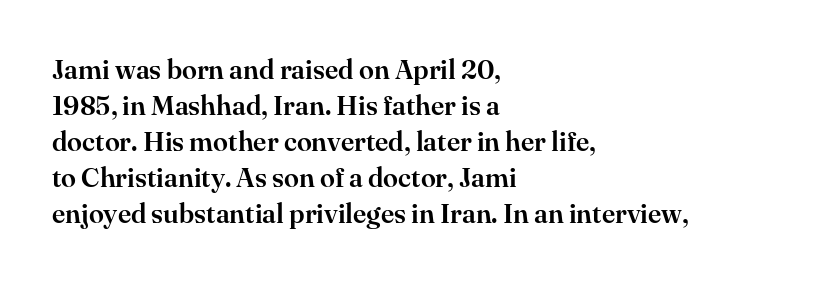
{"italic": "no", "underline": "no", "align": "left", "line_spacing": "normal", "line_spacing_ratio": 1.33, "letter_spacing": "normal", "letter_spacing_em": 0.0, "glyph_px": 27}
